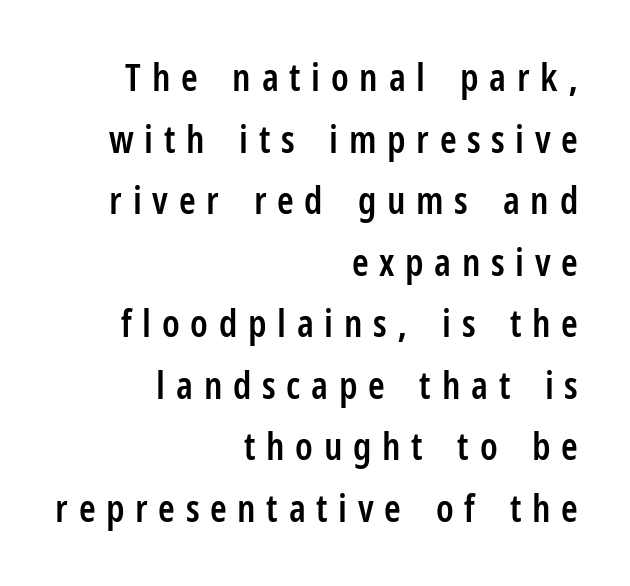
The image shows 38 px semibold, condensed sans-serif type, upright; set right-aligned, normal line spacing (1.62x), unusually wide letter spacing (+0.28 em), not underlined; low stroke contrast and a medium x-height.
